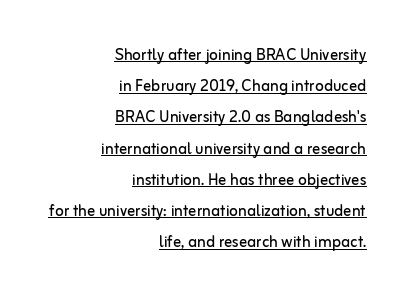
{"italic": "no", "bold": "no", "underline": "yes", "align": "right", "line_spacing": "normal", "line_spacing_ratio": 1.56, "letter_spacing": "normal", "letter_spacing_em": 0.0, "glyph_px": 20}
